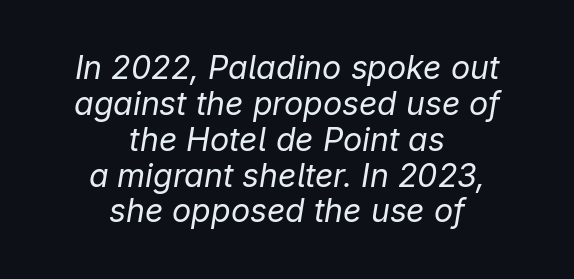
{"italic": "yes", "lean": "right", "slant_degrees": 9, "bold": "no", "weight": "regular", "width": "normal", "stroke_contrast": "low", "x_height": "medium", "monospaced": "no", "underline": "no", "align": "center", "line_spacing": "tight", "line_spacing_ratio": 1.12, "letter_spacing": "normal", "letter_spacing_em": 0.0, "glyph_px": 32}
